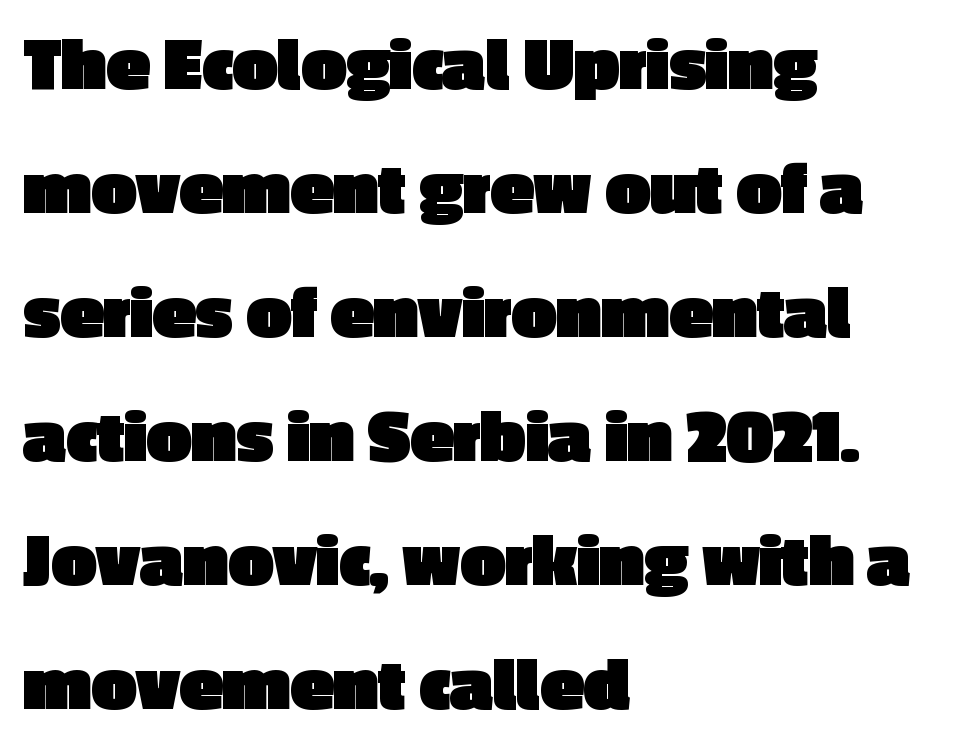
Q: Is the text bold? A: Yes.
Q: Is the text italic (slanted)? A: No, it is upright.
Q: Is the typeface a serif or a sans-serif typeface? A: Sans-serif.
Q: Is the text underlined? A: No.
Q: How is the paragraph aligned? A: Left-aligned.
Q: Is the spacing between letters normal or unusually wide? A: Normal.
Q: Is the spacing between lines tight, normal or loose? A: Normal.
Q: Width (condensed, normal, or wide)? A: Normal.
Q: x-height? A: Medium.
Q: Monospaced? A: No.
